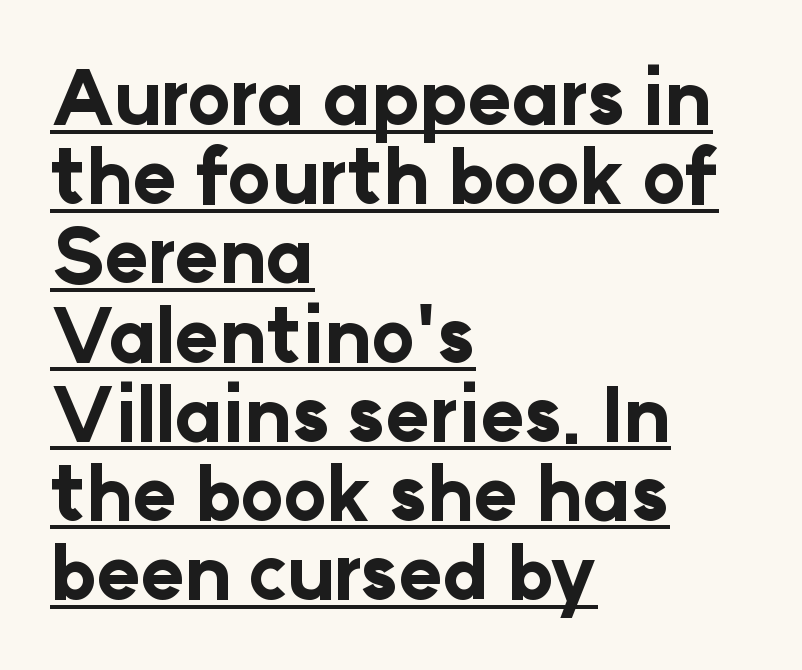
{"serif": "no", "italic": "no", "bold": "yes", "weight": "bold", "width": "normal", "stroke_contrast": "low", "x_height": "medium", "monospaced": "no", "underline": "yes", "align": "left", "line_spacing": "tight", "line_spacing_ratio": 1.07, "letter_spacing": "normal", "letter_spacing_em": 0.0, "glyph_px": 74}
